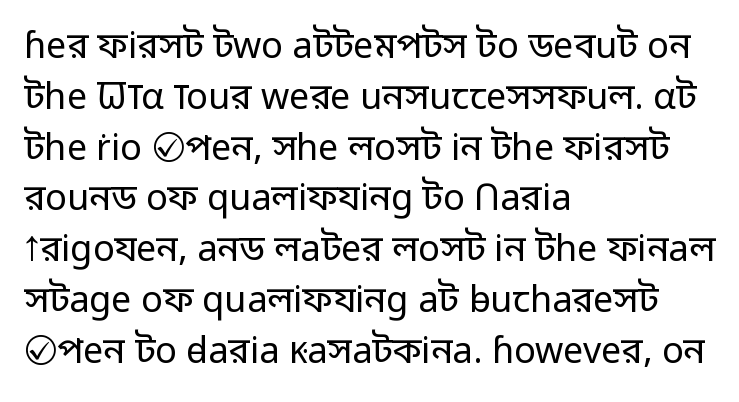
The image shows 36 px regular-weight sans-serif type, upright; set left-aligned, normal line spacing (1.41x), normal letter spacing, not underlined; low stroke contrast and a medium x-height.
